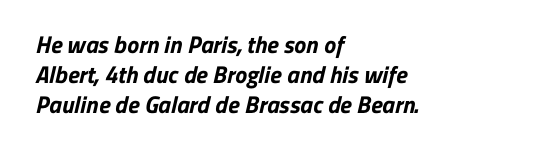
The image shows 24 px bold type; set left-aligned, line spacing 1.24x, normal letter spacing, not underlined.
